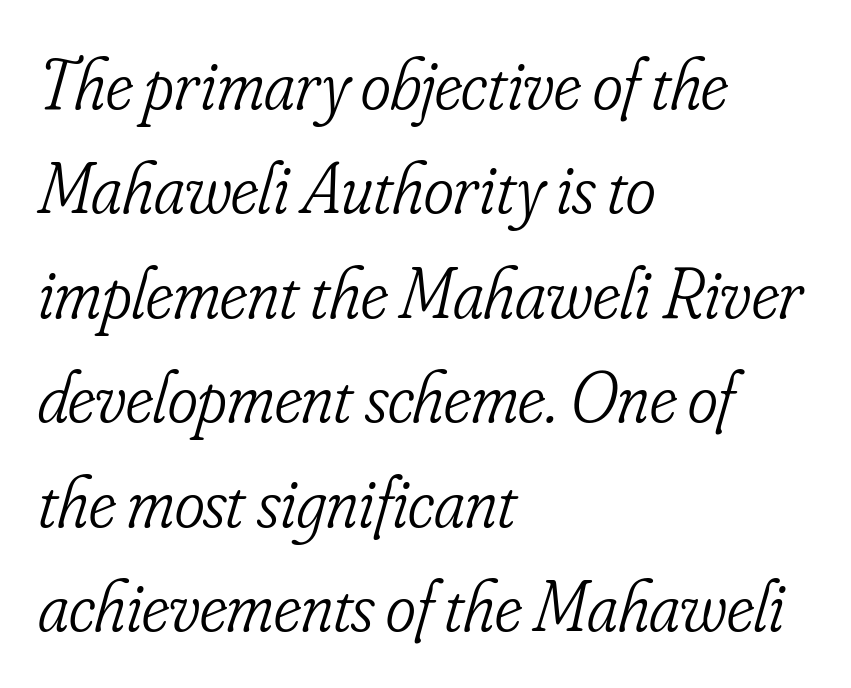
In CSS terms this would be text-align: left. These glyphs show unthickened strokes, regular width or finer. Check the space under the baseline: it is left empty. Slant detected: the letters are inclined.
